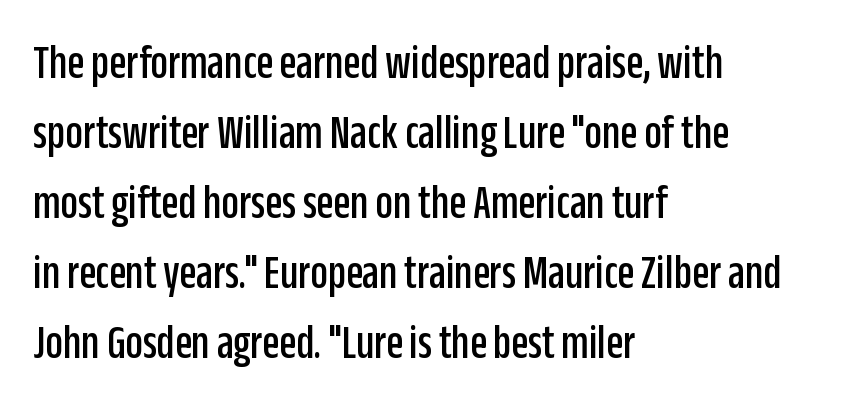
Q: Is the text italic (slanted)? A: No, it is upright.
Q: Is the typeface a serif or a sans-serif typeface? A: Sans-serif.
Q: Is the text underlined? A: No.
Q: How is the paragraph aligned? A: Left-aligned.
Q: Is the spacing between letters normal or unusually wide? A: Normal.
Q: Is the spacing between lines tight, normal or loose? A: Normal.
Q: Width (condensed, normal, or wide)? A: Condensed.
Q: Stroke contrast? A: Low.
Q: x-height? A: Large.
Q: Monospaced? A: No.
